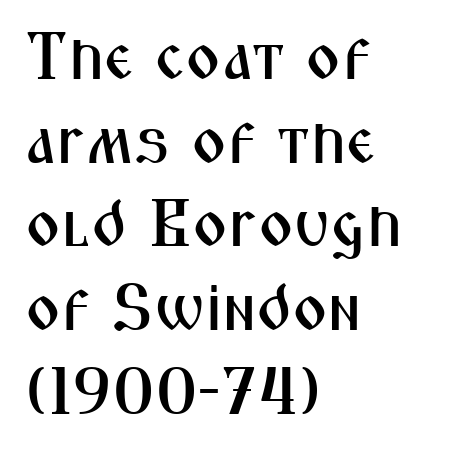
{"serif": "no", "italic": "no", "width": "condensed", "stroke_contrast": "medium", "x_height": "medium", "monospaced": "no", "underline": "no", "align": "left", "line_spacing": "normal", "line_spacing_ratio": 1.25, "letter_spacing": "normal", "letter_spacing_em": 0.0, "glyph_px": 67}
